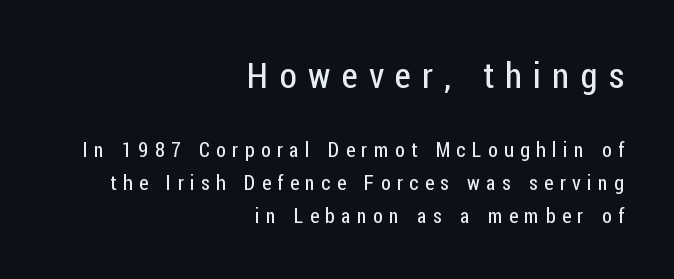
The image shows 35 px regular-weight, condensed sans-serif type, upright; set right-aligned, normal line spacing (1.64x), unusually wide letter spacing (+0.32 em), not underlined; the first (top) block is 1.75x larger; low stroke contrast and a medium x-height.
